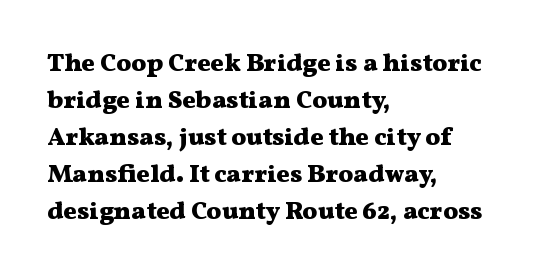
{"italic": "no", "bold": "yes", "underline": "no", "align": "left", "line_spacing": "normal", "line_spacing_ratio": 1.48, "letter_spacing": "normal", "letter_spacing_em": 0.0, "glyph_px": 25}
